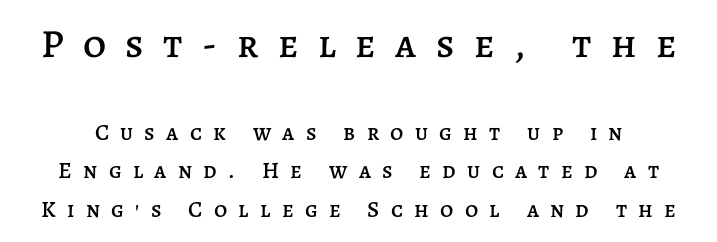
Q: Is the text italic (slanted)? A: No, it is upright.
Q: Is the text underlined? A: No.
Q: Is the spacing between letters normal or unusually wide? A: Unusually wide.
Q: Is the spacing between lines tight, normal or loose? A: Normal.
Q: Which block of text is set in a larger size, the first (top) or the second (bottom)? A: The first (top) one.
Q: Width (condensed, normal, or wide)? A: Normal.
Q: Stroke contrast? A: Low.
Q: x-height? A: Large.
Q: Monospaced? A: No.
